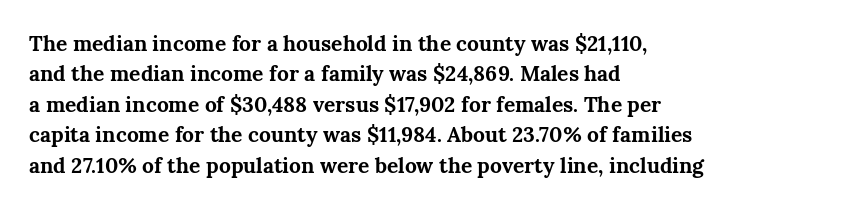
The image shows 21 px bold type, upright; set left-aligned, normal line spacing (1.45x), normal letter spacing, not underlined.
